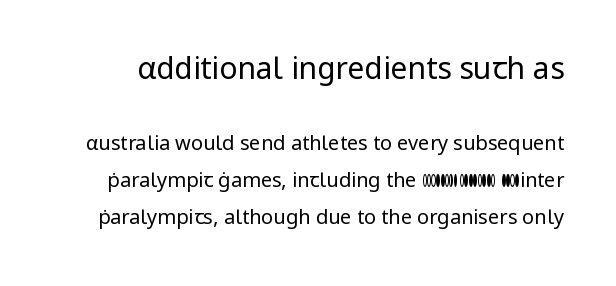
Q: Is the text bold? A: No.
Q: Is the text italic (slanted)? A: No, it is upright.
Q: Is the typeface a serif or a sans-serif typeface? A: Sans-serif.
Q: Is the text underlined? A: No.
Q: Is the spacing between letters normal or unusually wide? A: Normal.
Q: Which block of text is set in a larger size, the first (top) or the second (bottom)? A: The first (top) one.
Q: Width (condensed, normal, or wide)? A: Normal.
Q: Stroke contrast? A: Low.
Q: x-height? A: Medium.
Q: Monospaced? A: No.
